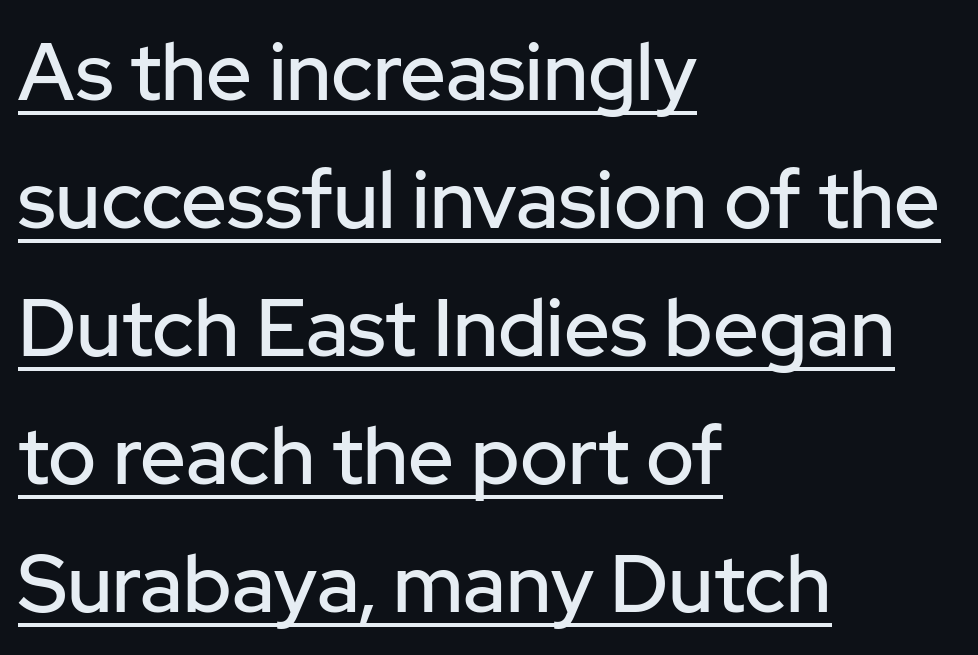
These characters rest on top of a visible drawn line. To sum up the face: it is a sans, with no serifs. The font's upright variant was chosen for this text. Short note: letters normally spaced. Do the characters align in a grid? No, the font is proportional. Left-aligned paragraph, ragged on the right.
